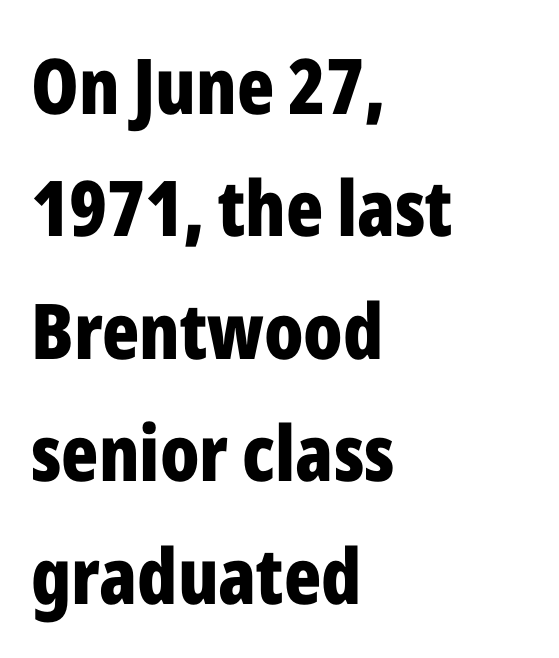
The image shows 77 px bold, condensed sans-serif type, upright; set left-aligned, normal line spacing (1.59x), normal letter spacing, not underlined; low stroke contrast and a medium x-height.
